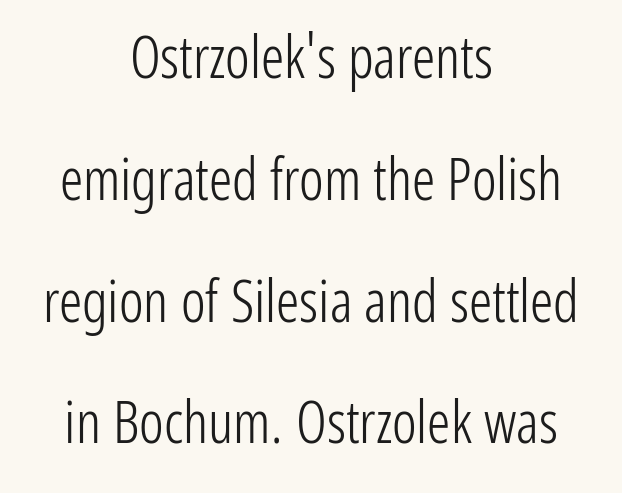
The image shows 58 px light, condensed sans-serif type, upright; set centered, loose line spacing (2.1x), normal letter spacing, not underlined; low stroke contrast and a medium x-height.
